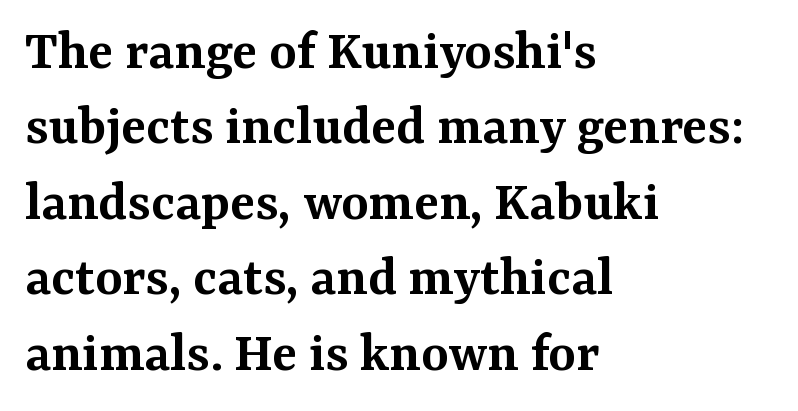
{"serif": "yes", "italic": "no", "bold": "semi", "weight": "semibold", "width": "normal", "stroke_contrast": "medium", "x_height": "medium", "monospaced": "no", "underline": "no", "align": "left", "line_spacing": "normal", "line_spacing_ratio": 1.3, "letter_spacing": "normal", "letter_spacing_em": 0.0, "glyph_px": 58}
